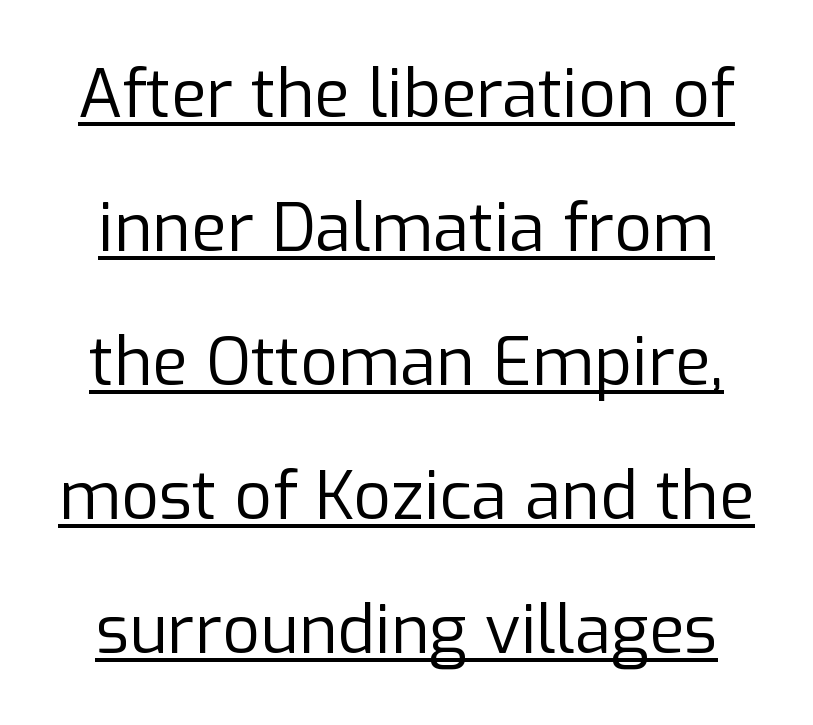
Glance below the letters and you will spot a drawn line. The typeface has the unassuming heft of standard copy or less. Think of a printed novel: that variable character pitch is what you see here. Notice the wide empty band between every row — that's loose leading. There is no visible air inserted between adjacent glyphs.
